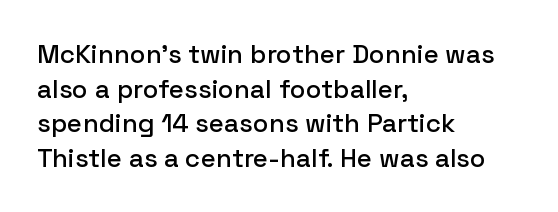
The image shows 26 px text type, upright; set left-aligned, normal line spacing (1.33x), normal letter spacing, not underlined.
